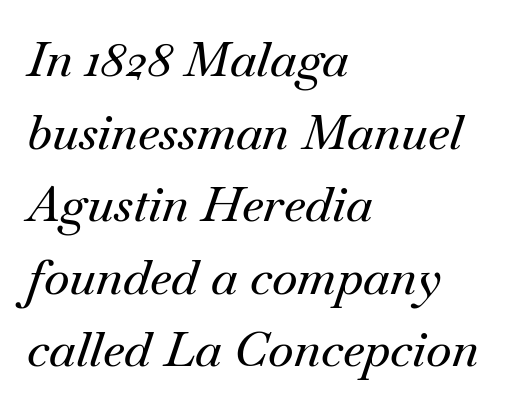
Q: Is the text italic (slanted)? A: Yes, it leans right by about 18 degrees.
Q: Is the typeface a serif or a sans-serif typeface? A: Serif.
Q: Is the text underlined? A: No.
Q: How is the paragraph aligned? A: Left-aligned.
Q: Is the spacing between letters normal or unusually wide? A: Normal.
Q: Is the spacing between lines tight, normal or loose? A: Normal.
Q: Width (condensed, normal, or wide)? A: Normal.
Q: Stroke contrast? A: Medium.
Q: x-height? A: Small.
Q: Monospaced? A: No.
